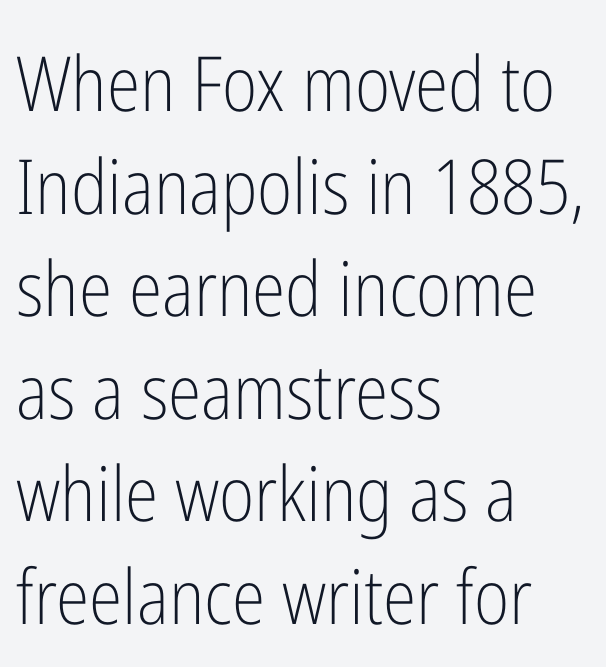
{"serif": "no", "italic": "no", "bold": "no", "weight": "light", "width": "condensed", "stroke_contrast": "low", "x_height": "medium", "monospaced": "no", "underline": "no", "align": "left", "line_spacing": "normal", "line_spacing_ratio": 1.35, "letter_spacing": "normal", "letter_spacing_em": 0.0, "glyph_px": 76}
